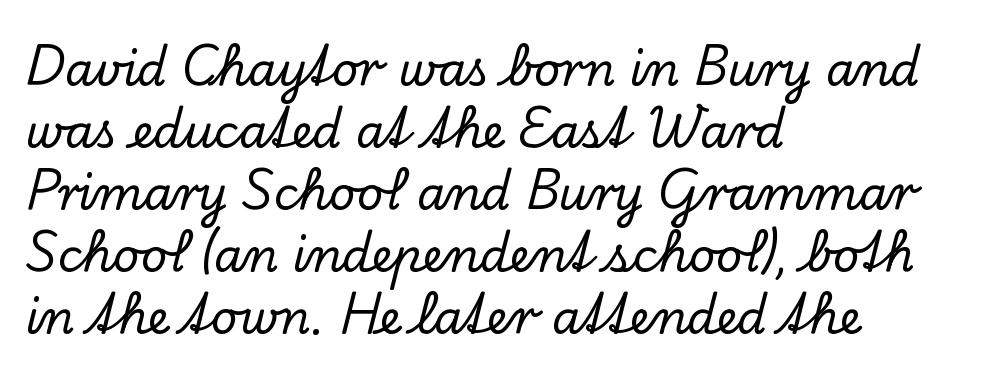
Q: Is the text italic (slanted)? A: Yes.
Q: Is the typeface a serif or a sans-serif typeface? A: Serif.
Q: Is the text underlined? A: No.
Q: How is the paragraph aligned? A: Left-aligned.
Q: Is the spacing between letters normal or unusually wide? A: Normal.
Q: Is the spacing between lines tight, normal or loose? A: Normal.
Q: Width (condensed, normal, or wide)? A: Normal.
Q: Stroke contrast? A: Low.
Q: x-height? A: Small.
Q: Monospaced? A: No.
